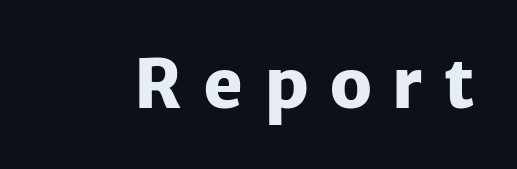
{"serif": "no", "italic": "no", "bold": "yes", "weight": "heavy", "width": "normal", "stroke_contrast": "low", "x_height": "medium", "monospaced": "no", "underline": "no", "letter_spacing": "wide", "letter_spacing_em": 0.31, "glyph_px": 67}
